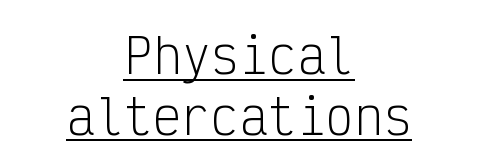
The image shows 48 px light, condensed sans-serif type, upright, monospaced; set centered, normal line spacing (1.27x), normal letter spacing, underlined; low stroke contrast and a medium x-height.
